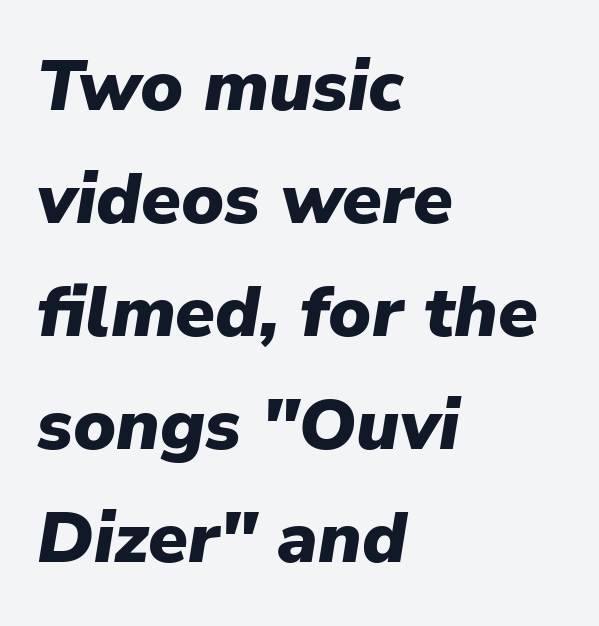
{"italic": "yes", "lean": "right", "slant_degrees": 9, "bold": "yes", "weight": "heavy", "width": "normal", "stroke_contrast": "low", "x_height": "medium", "monospaced": "no", "underline": "no", "align": "left", "line_spacing": "normal", "line_spacing_ratio": 1.57, "letter_spacing": "normal", "letter_spacing_em": 0.0, "glyph_px": 72}
